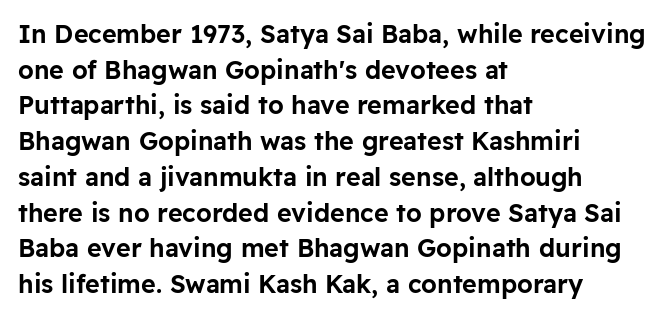
Q: Is the text italic (slanted)? A: No, it is upright.
Q: Is the text underlined? A: No.
Q: How is the paragraph aligned? A: Left-aligned.
Q: Is the spacing between letters normal or unusually wide? A: Normal.
Q: Is the spacing between lines tight, normal or loose? A: Normal.
